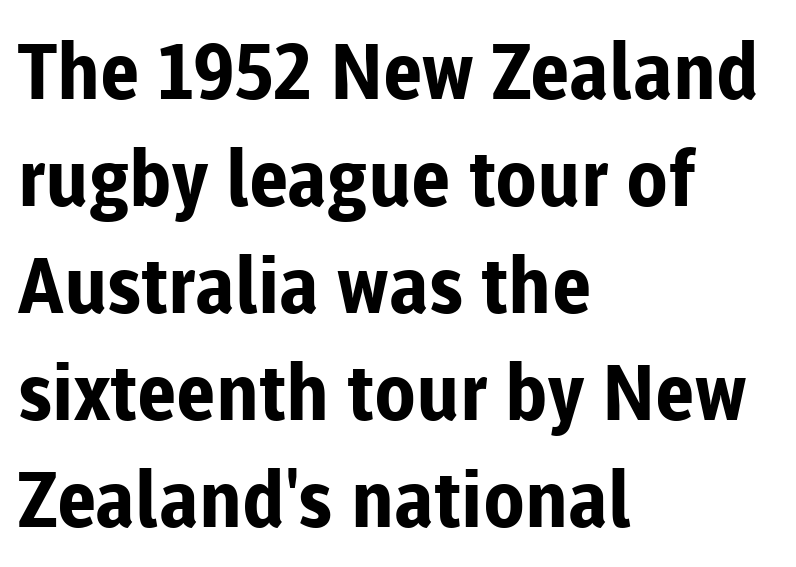
The image shows 77 px bold sans-serif type, upright; set left-aligned, normal line spacing (1.39x), normal letter spacing, not underlined; low stroke contrast and a medium x-height.
